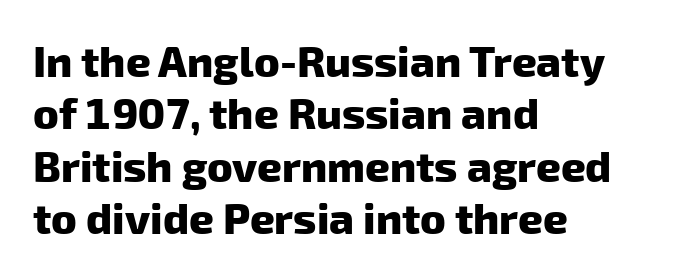
The image shows 43 px heavy sans-serif type; set left-aligned, line spacing 1.22x, normal letter spacing, not underlined; low stroke contrast and a medium x-height.
